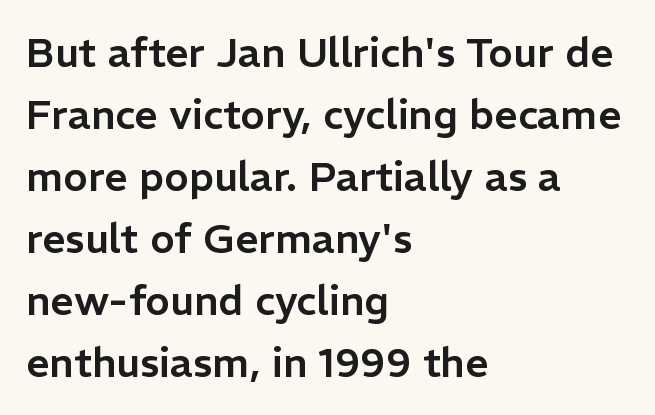
How are the letters spaced? Ordinarily, with no added tracking. A typesetter would call this leading conventional body-copy spacing. Just letters on the line, the space beneath them empty. The face used here is a sans, in the tradition of grotesques and geometrics. The passage shown is typed in a proportional face where columns would drift. Posture: straight, roman, zero tilt.
